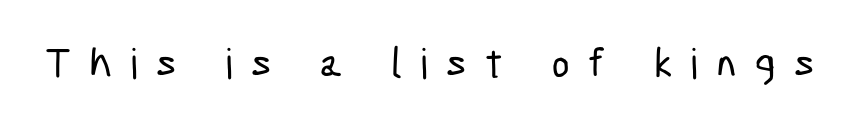
Q: Is the typeface a serif or a sans-serif typeface? A: Sans-serif.
Q: Is the text underlined? A: No.
Q: Is the spacing between letters normal or unusually wide? A: Unusually wide.
Q: Width (condensed, normal, or wide)? A: Condensed.
Q: Stroke contrast? A: Low.
Q: x-height? A: Medium.
Q: Monospaced? A: No.
